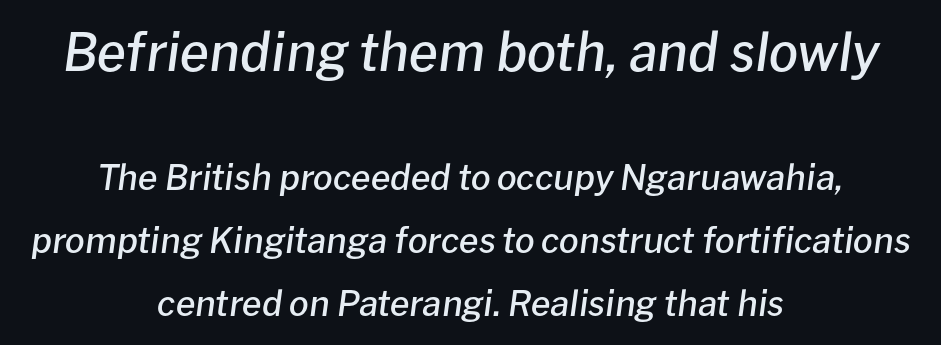
Visually the block forms a symmetrical silhouette, jagged on both flanks. A bare baseline throughout the passage. Notice the strokes are somewhat thickened but not fully heavy: this is a semibold. Look at the tracking — it's just the regular setting, nothing added. Do the characters align in a grid? No, the font is proportional. The text carries the slant typical of an italic or oblique font.
